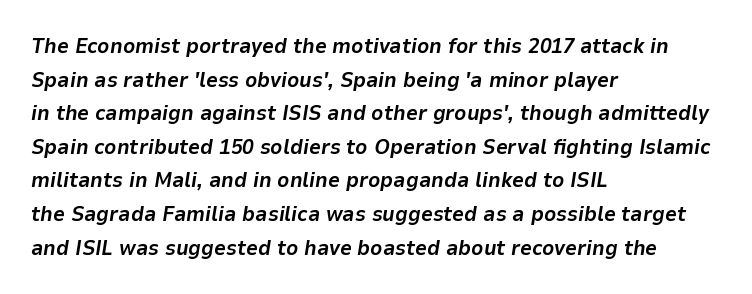
Q: Is the text bold? A: Yes.
Q: Is the text italic (slanted)? A: Yes, it leans right by about 9 degrees.
Q: Is the text underlined? A: No.
Q: How is the paragraph aligned? A: Left-aligned.
Q: Is the spacing between letters normal or unusually wide? A: Normal.
Q: Is the spacing between lines tight, normal or loose? A: Normal.
